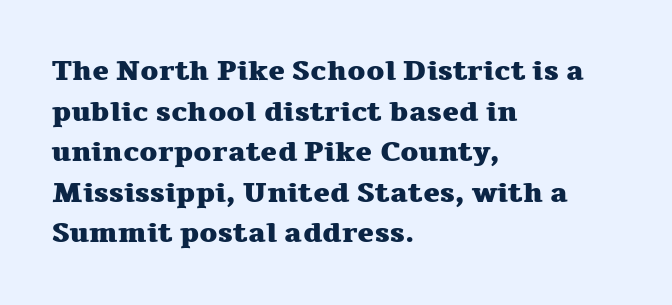
Q: Is the text bold? A: Yes.
Q: Is the text italic (slanted)? A: No, it is upright.
Q: Is the typeface a serif or a sans-serif typeface? A: Serif.
Q: Is the text underlined? A: No.
Q: How is the paragraph aligned? A: Left-aligned.
Q: Is the spacing between letters normal or unusually wide? A: Normal.
Q: Is the spacing between lines tight, normal or loose? A: Normal.
Q: Width (condensed, normal, or wide)? A: Wide.
Q: Stroke contrast? A: Medium.
Q: x-height? A: Medium.
Q: Monospaced? A: No.
